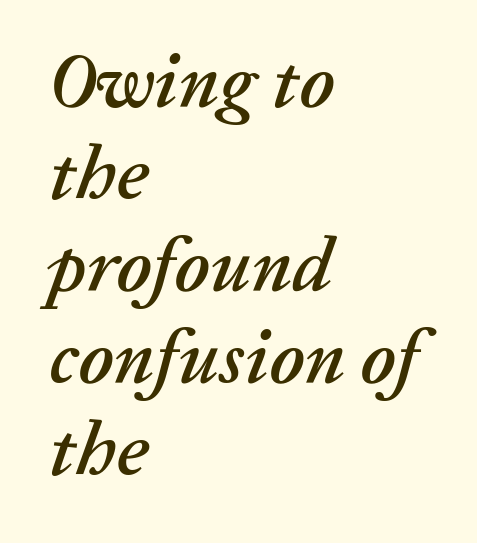
The image shows 76 px text type, italic (leaning right); set left-aligned, line spacing 1.21x, normal letter spacing, not underlined; low stroke contrast and a medium x-height.
